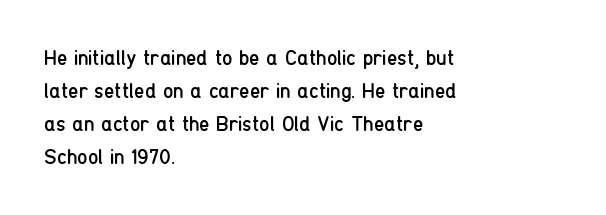
Q: Is the text bold? A: No.
Q: Is the text italic (slanted)? A: No, it is upright.
Q: Is the text underlined? A: No.
Q: How is the paragraph aligned? A: Left-aligned.
Q: Is the spacing between letters normal or unusually wide? A: Normal.
Q: Is the spacing between lines tight, normal or loose? A: Normal.
